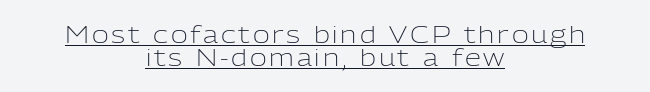
Caption: multi-line text, centered on the measure. Stroke mass is kept to a normal reading level or below. In terms of posture, this sample is upright. A baseline rule has been typeset under these characters. Vertically, the passage feels compressed, each row crowding the next.
